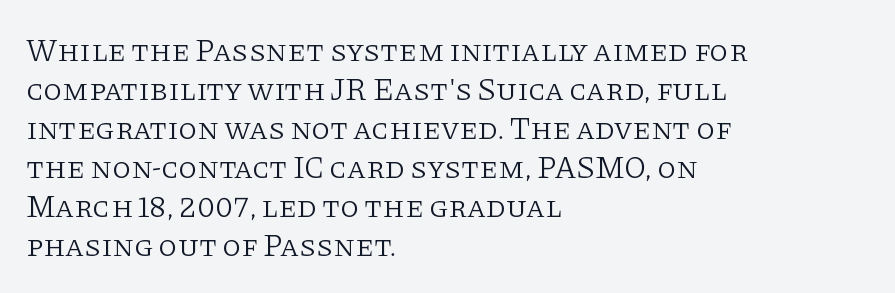
Q: Is the text bold? A: No.
Q: Is the text italic (slanted)? A: No, it is upright.
Q: Is the typeface a serif or a sans-serif typeface? A: Serif.
Q: Is the text underlined? A: No.
Q: How is the paragraph aligned? A: Left-aligned.
Q: Is the spacing between letters normal or unusually wide? A: Normal.
Q: Is the spacing between lines tight, normal or loose? A: Normal.
Q: Width (condensed, normal, or wide)? A: Normal.
Q: Stroke contrast? A: Low.
Q: x-height? A: Large.
Q: Monospaced? A: No.
